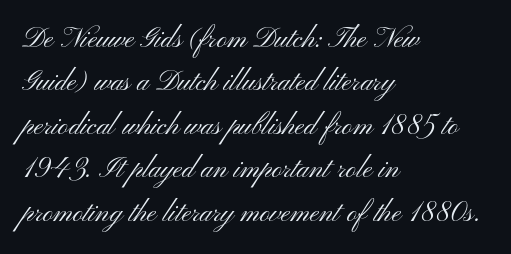
Character widths vary here, with narrow letters taking less room than wide ones. The letterforms sit shoulder to shoulder at normal distance. The paragraph has a hard left edge and a soft right edge. Only glyphs here, with clear space below each row. No heavy texture on the line: the type isn't bold.
